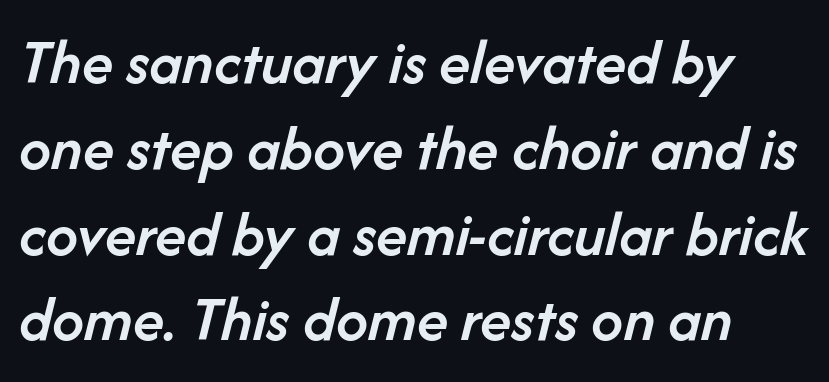
Q: Is the text bold? A: Semi-bold.
Q: Is the text italic (slanted)? A: Yes, it leans right by about 14 degrees.
Q: Is the text underlined? A: No.
Q: Is the spacing between letters normal or unusually wide? A: Normal.
Q: Is the spacing between lines tight, normal or loose? A: Normal.
Q: Width (condensed, normal, or wide)? A: Normal.
Q: Stroke contrast? A: Low.
Q: x-height? A: Medium.
Q: Monospaced? A: No.
